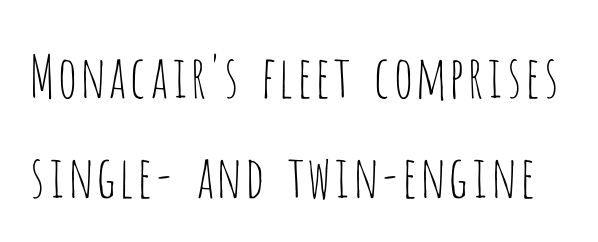
Q: Is the text bold? A: No.
Q: Is the text italic (slanted)? A: No, it is upright.
Q: Is the typeface a serif or a sans-serif typeface? A: Sans-serif.
Q: Is the text underlined? A: No.
Q: Is the spacing between letters normal or unusually wide? A: Normal.
Q: Width (condensed, normal, or wide)? A: Condensed.
Q: Stroke contrast? A: Low.
Q: x-height? A: Large.
Q: Monospaced? A: No.
